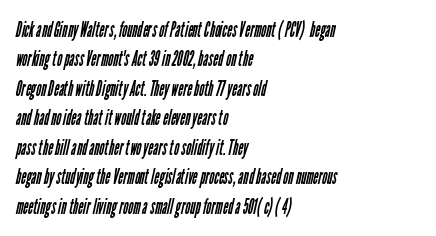
The rendering uses a moderate line-height, typical for paragraphs. Nothing heavy about these letters — not bold at all. In CSS terms this would be text-align: left. No extra tracking has been applied to these lines.
